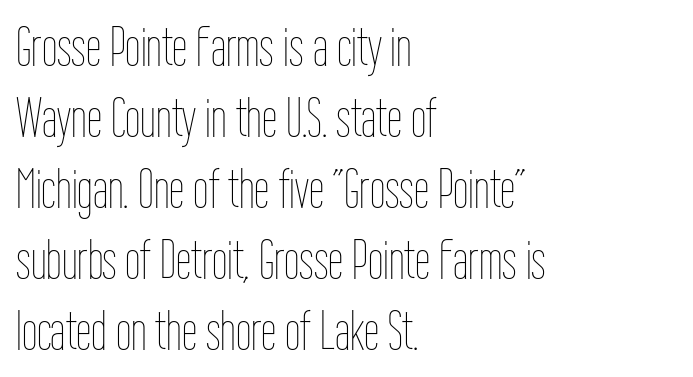
The image shows 55 px thin, condensed type, upright; set left-aligned, normal line spacing (1.29x), normal letter spacing, not underlined; low stroke contrast and a medium x-height.
